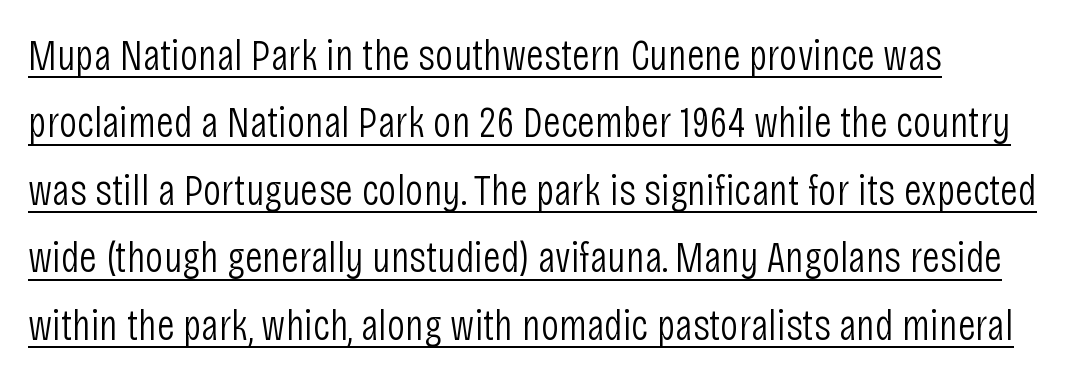
Q: Is the text bold? A: No.
Q: Is the text italic (slanted)? A: No, it is upright.
Q: Is the typeface a serif or a sans-serif typeface? A: Sans-serif.
Q: Is the text underlined? A: Yes.
Q: How is the paragraph aligned? A: Left-aligned.
Q: Is the spacing between letters normal or unusually wide? A: Normal.
Q: Is the spacing between lines tight, normal or loose? A: Normal.
Q: Width (condensed, normal, or wide)? A: Condensed.
Q: Stroke contrast? A: Low.
Q: x-height? A: Large.
Q: Monospaced? A: No.
